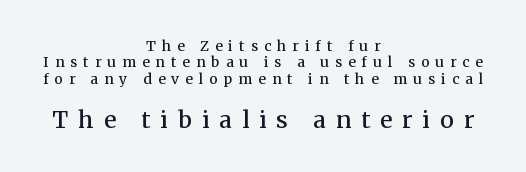
The image shows 23 px text type, upright; set centered, line spacing 1.17x, unusually wide letter spacing (+0.44 em), not underlined; the second (bottom) block is 1.64x larger.
